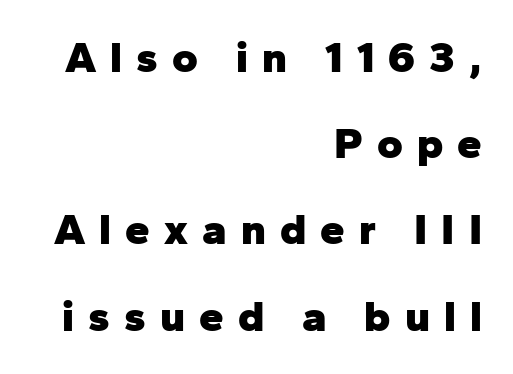
Compared with typical body copy, the letter spacing here is much looser. The letters advance in unequal steps, a hallmark of proportional type. The rag falls on the left side of this text block. Tall strokes in this sample are plumb rather than angled. Compared with an ordinary text face, these strokes are far heavier — a full bold. The characters display no serif detailing; their extremities are plain.
